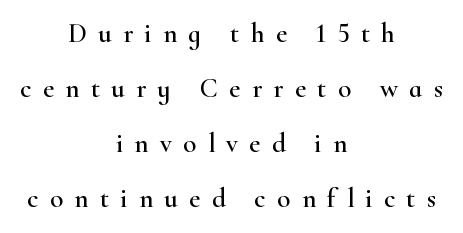
These lines are centered, leaving both edges ragged. Loose tracking; the words dissolve into strings of separated letters. When letters stand straight like this, we call the style roman or upright. The line-height multiplier appears high, well above default.
